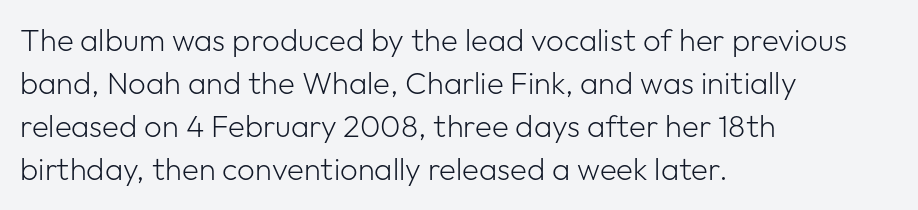
The image shows 31 px light sans-serif type, upright; set left-aligned, normal line spacing (1.39x), normal letter spacing, not underlined; low stroke contrast and a medium x-height.
